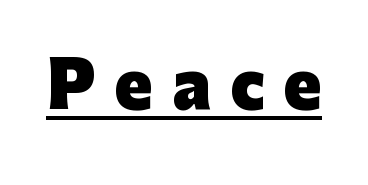
The image shows 62 px heavy sans-serif type, upright; set unusually wide letter spacing (+0.31 em), underlined; low stroke contrast and a medium x-height.
